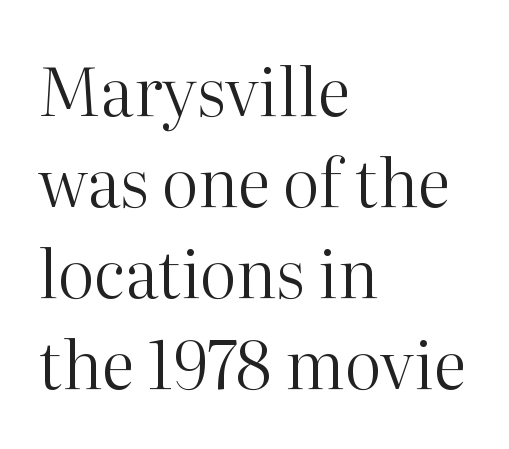
Q: Is the text bold? A: No.
Q: Is the text italic (slanted)? A: No, it is upright.
Q: Is the typeface a serif or a sans-serif typeface? A: Serif.
Q: Is the text underlined? A: No.
Q: How is the paragraph aligned? A: Left-aligned.
Q: Is the spacing between letters normal or unusually wide? A: Normal.
Q: Is the spacing between lines tight, normal or loose? A: Normal.
Q: Width (condensed, normal, or wide)? A: Normal.
Q: Stroke contrast? A: High.
Q: x-height? A: Medium.
Q: Monospaced? A: No.
